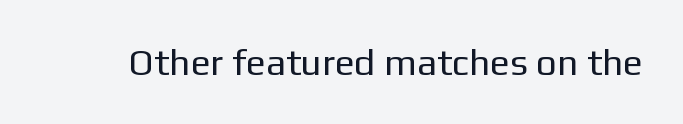
Q: Is the text bold? A: No.
Q: Is the text italic (slanted)? A: No, it is upright.
Q: Is the typeface a serif or a sans-serif typeface? A: Sans-serif.
Q: Is the text underlined? A: No.
Q: Is the spacing between letters normal or unusually wide? A: Normal.
Q: Width (condensed, normal, or wide)? A: Normal.
Q: Stroke contrast? A: Low.
Q: x-height? A: Medium.
Q: Monospaced? A: No.
